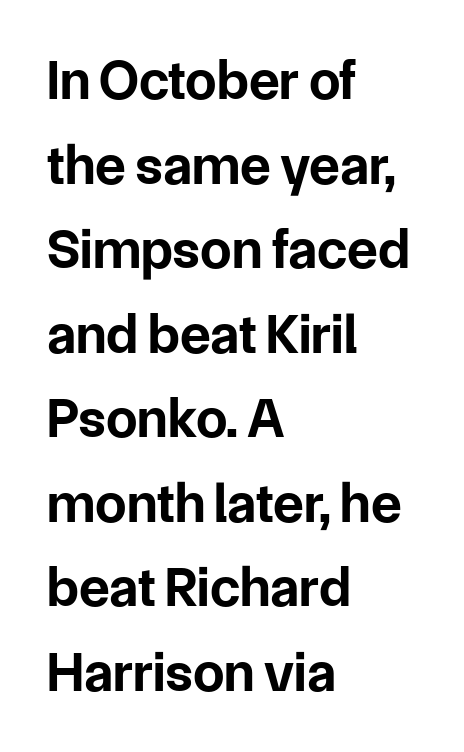
Line starts are locked; line ends wander. A typesetter would call this proportional, since set widths differ per character. Typographic density is high because the face is bold. The rendering uses a moderate line-height, typical for paragraphs. Is there any slant? The stems are plumb.
